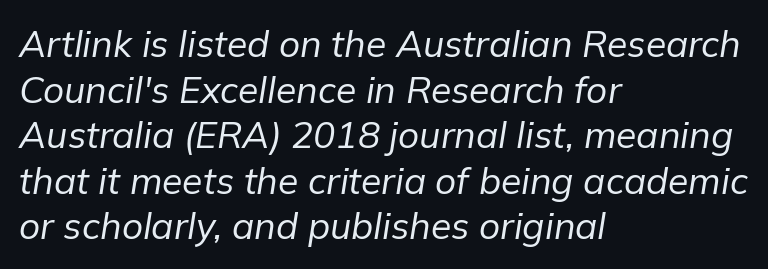
The image shows 37 px regular-weight type, italic (leaning right); set left-aligned, line spacing 1.23x, normal letter spacing, not underlined; low stroke contrast and a medium x-height.
